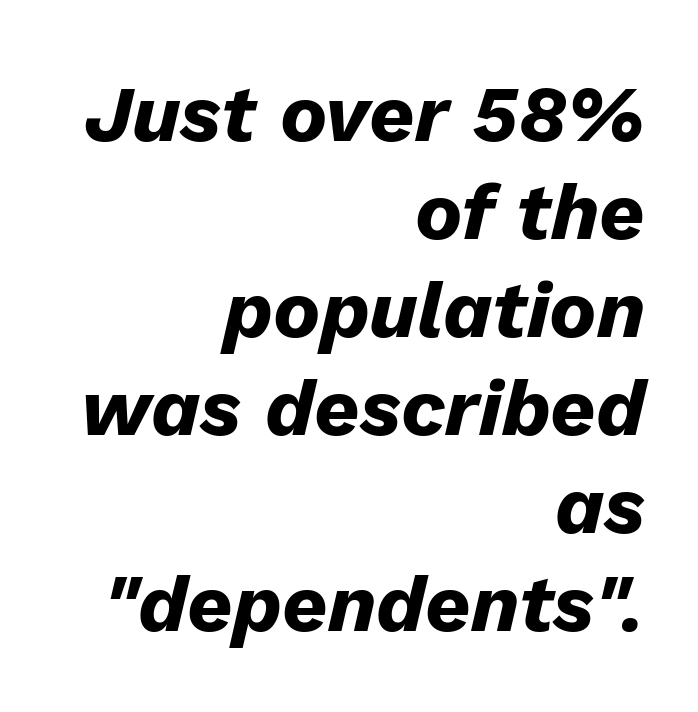
One-word summary of the alignment: right. This rendering leaves character spacing at its baseline value. Underline: absent. Every letter is thick-stroked: bold, no question. Italic: yes, the glyphs are oblique.
